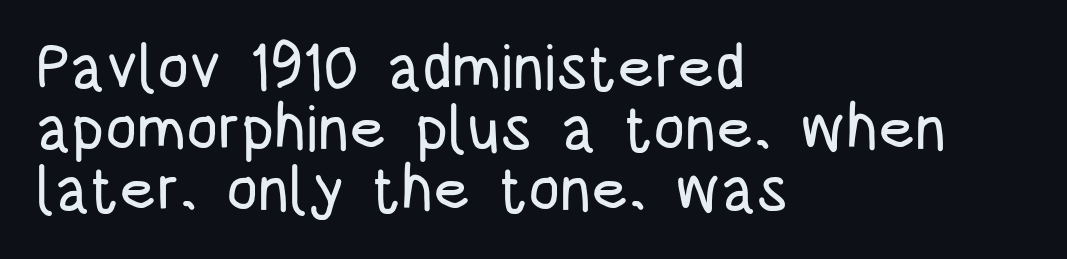
The rendering uses natural spacing where letterforms have individual widths. The strip under each line holds only bare page. The type family on display is of the sans-serif kind. This sample is left-justified, so line endings fall wherever the words run out.
